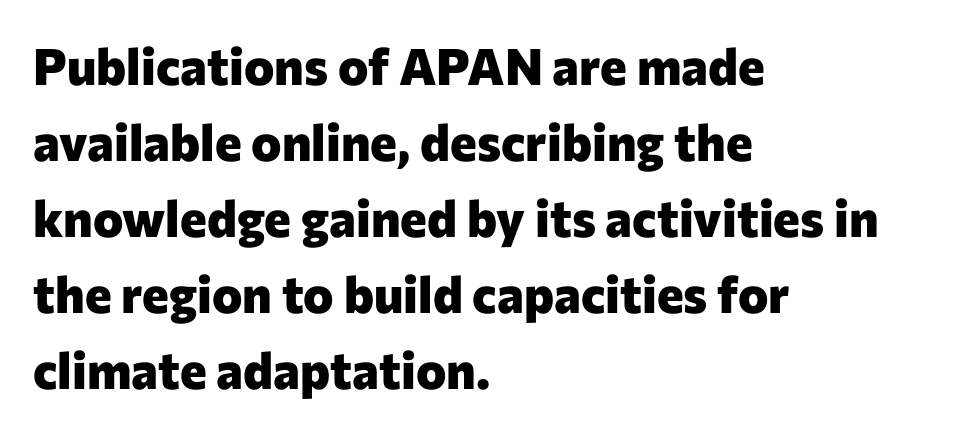
The image shows 51 px heavy sans-serif type, upright; set left-aligned, normal line spacing (1.49x), normal letter spacing, not underlined; low stroke contrast and a medium x-height.
